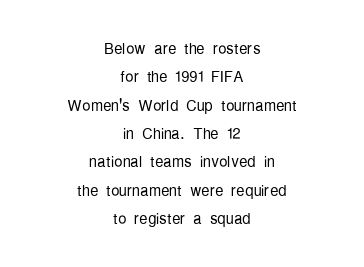
These lines were composed using upright roman letters. The zone under the glyphs is completely vacant. The letterforms sit at book weight or below. Where is the straight margin? There isn't one; the lines are centered. Tracking value appears to be zero — textbook default spacing.
